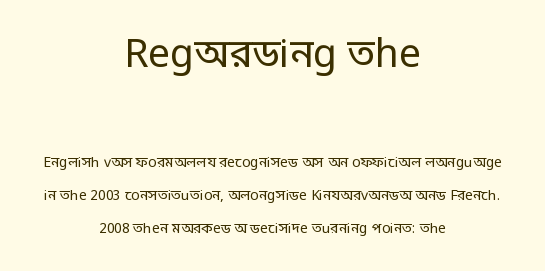
The block of text is sparse from top to bottom, with ample space between rows. Does extra space separate the letters? No, they use regular spacing. Is the block centered? Yes — each line is placed symmetrically about the middle. Think of a printed novel: that variable character pitch is what you see here. The face looks like a standard text weight, possibly lighter.
